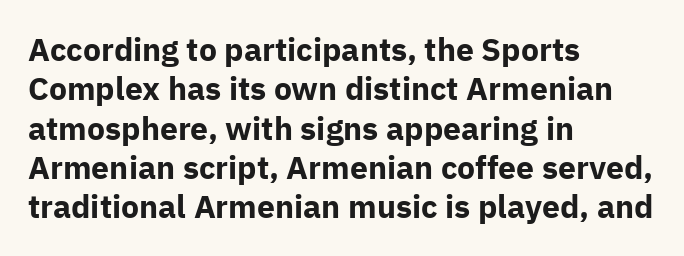
{"serif": "no", "italic": "no", "bold": "yes", "weight": "bold", "width": "normal", "stroke_contrast": "low", "x_height": "medium", "monospaced": "no", "underline": "no", "align": "left", "line_spacing_ratio": 1.23, "letter_spacing": "normal", "letter_spacing_em": 0.0, "glyph_px": 32}
